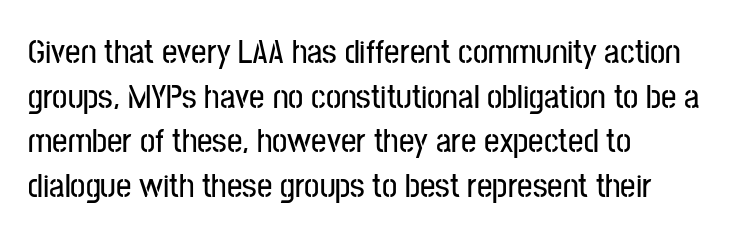
Letter spacing: default. The ragged edge is on the right, which tells us the setting is flush left. I'd call this a sans setting — the letters go barefoot. Reading down the column, the eye jumps a familiar distance to each next line. Descenders hang freely into open space.
